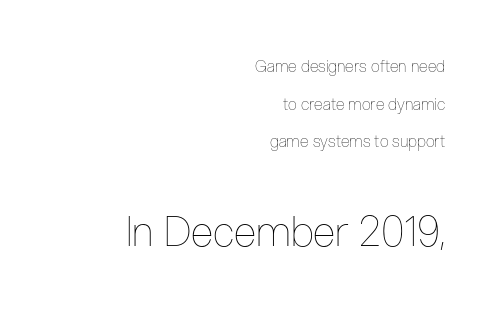
{"italic": "no", "bold": "no", "weight": "thin", "width": "condensed", "stroke_contrast": "low", "x_height": "medium", "monospaced": "no", "underline": "no", "align": "right", "line_spacing": "loose", "line_spacing_ratio": 2.35, "letter_spacing": "normal", "letter_spacing_em": 0.0, "larger_block": "second", "size_ratio": 2.56, "glyph_px": 41}
